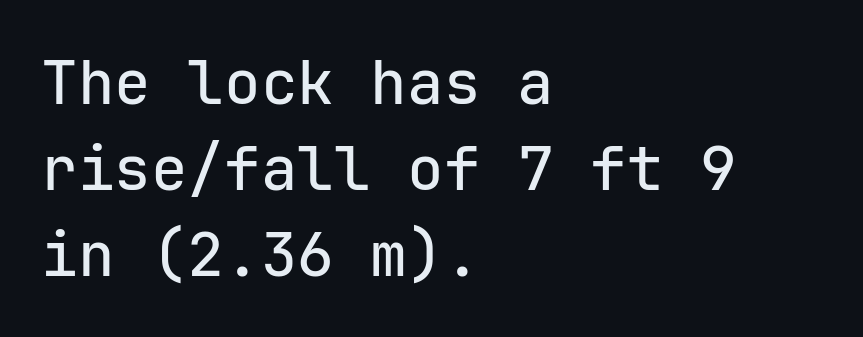
Horizontal bands of white between lines are of average thickness. Underlining? Definitely not there. If you drew a ruler down the left edge, every line would touch it. Note: no serifs on the glyphs.
